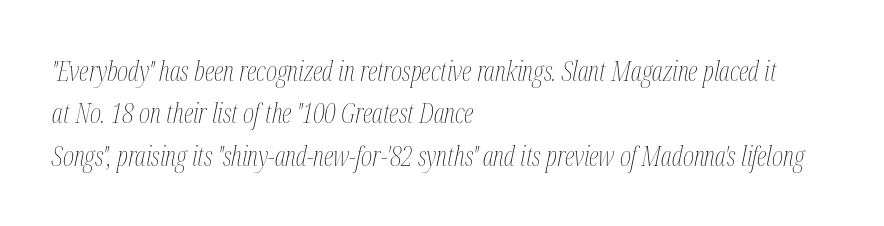
This sample uses an oblique cut, with every glyph tilted off the vertical. Honestly, the letter spacing is just normal — you wouldn't notice it. Leading matches the norm, producing a regular column. Lines of text with bare space underneath.
